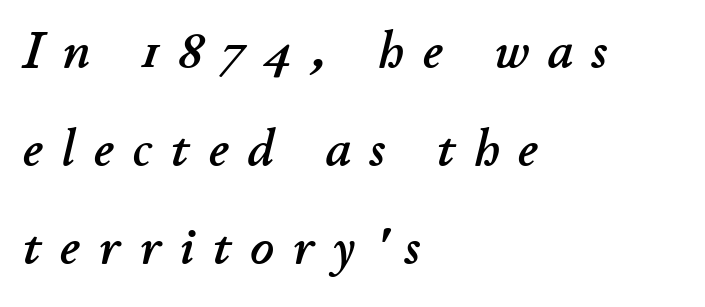
The image shows 52 px text type, italic (leaning right); set left-aligned, line spacing 1.88x, unusually wide letter spacing (+0.36 em), not underlined; low stroke contrast and a small x-height.
